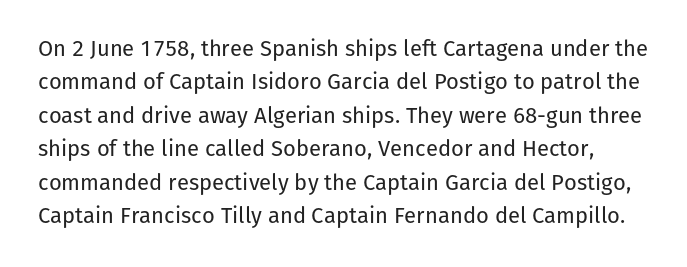
Underlining? Definitely not there. Is there any slant? The stems are plumb. Spacing between characters is what you'd get straight out of the box. Unbolded letterforms with no extra heft.
